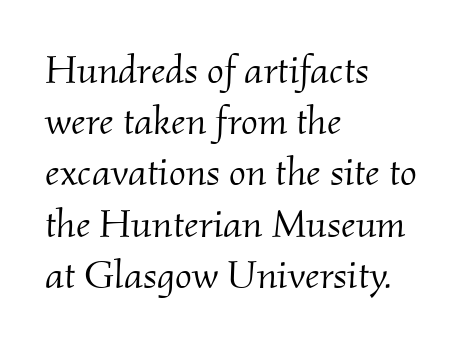
The image shows 40 px light serif type, italic (leaning right); set left-aligned, normal line spacing (1.28x), normal letter spacing, not underlined; medium stroke contrast and a small x-height.
